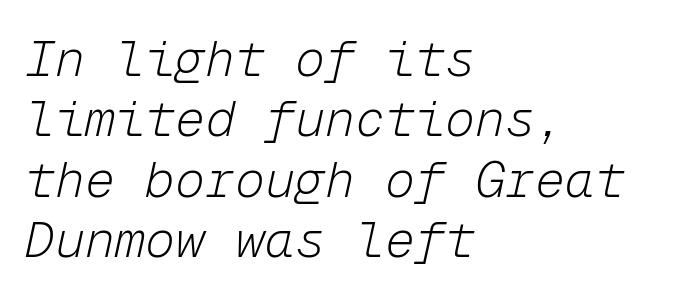
What stands out about the letter spacing? Nothing — it is the standard amount. Looking at the ascenders, they clearly lean. The rag falls on the right side of this text block. Each letter, wide or thin by design, is forced into the same width here. The passage shown is not underscored anywhere. Caption: face not bold, strokes unweighted.
